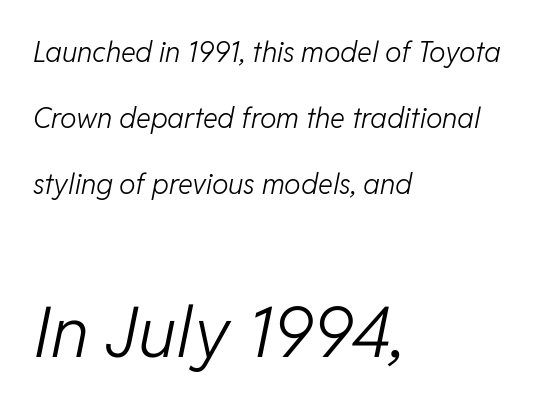
Note the varied advance widths — an 'i' is clearly narrower than an 'm'. The designer dialed line spacing up above the default. The letters are slanted; this is an italic face. How are the letters spaced? Ordinarily, with no added tracking.
